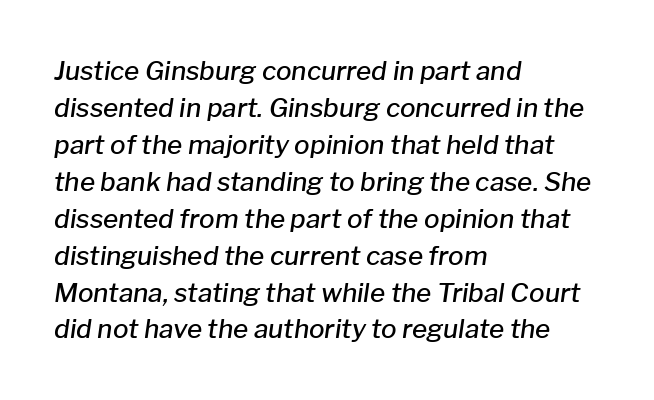
{"italic": "yes", "lean": "right", "slant_degrees": 8, "bold": "semi", "underline": "no", "align": "left", "line_spacing": "normal", "line_spacing_ratio": 1.42, "letter_spacing": "normal", "letter_spacing_em": 0.0, "glyph_px": 26}
